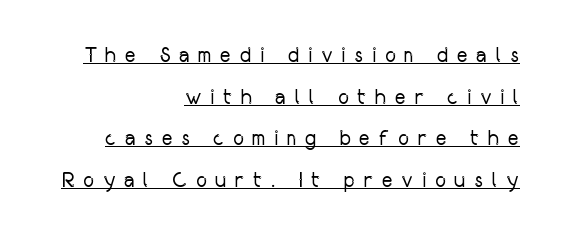
The image shows 21 px text type, upright; set right-aligned, loose line spacing (1.98x), unusually wide letter spacing (+0.4 em), underlined.
